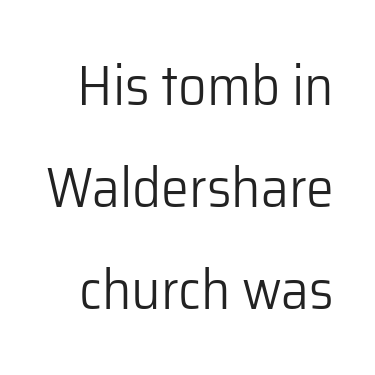
Stems and bowls with no extra thickness — not bold. You could not count columns in this text — the font is proportionally spaced. Examine the stroke ends and you'll find no serifs. A roman cut, with each character standing at attention. The gaps between neighbouring characters are ordinary and unremarkable.
